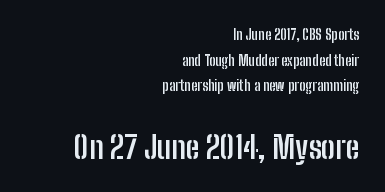
{"serif": "no", "italic": "no", "bold": "yes", "weight": "semibold", "width": "condensed", "stroke_contrast": "low", "x_height": "medium", "monospaced": "no", "underline": "no", "align": "right", "line_spacing_ratio": 1.83, "letter_spacing": "normal", "letter_spacing_em": 0.0, "larger_block": "second", "size_ratio": 2.21, "glyph_px": 31}
